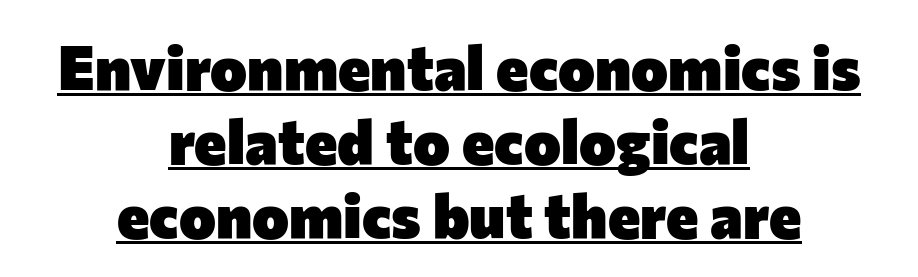
Q: Is the text bold? A: Yes.
Q: Is the text italic (slanted)? A: No, it is upright.
Q: Is the typeface a serif or a sans-serif typeface? A: Sans-serif.
Q: Is the text underlined? A: Yes.
Q: How is the paragraph aligned? A: Centered.
Q: Is the spacing between letters normal or unusually wide? A: Normal.
Q: Width (condensed, normal, or wide)? A: Normal.
Q: Stroke contrast? A: Low.
Q: x-height? A: Medium.
Q: Monospaced? A: No.
